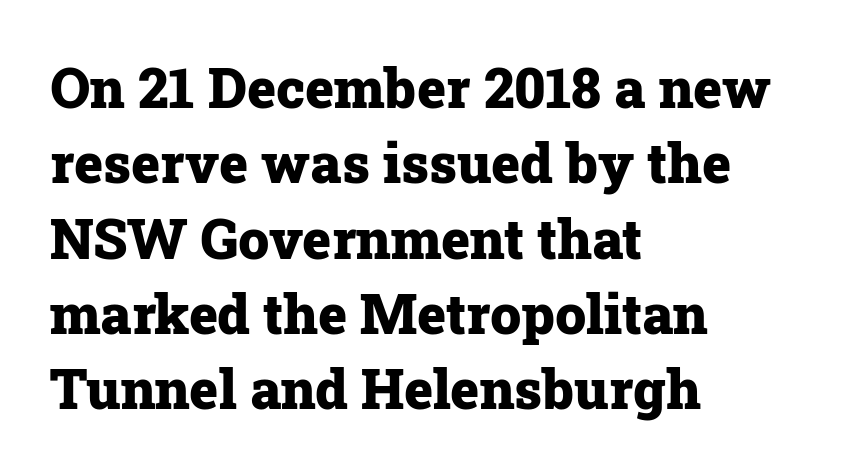
Q: Is the text bold? A: Yes.
Q: Is the text italic (slanted)? A: No, it is upright.
Q: Is the typeface a serif or a sans-serif typeface? A: Serif.
Q: Is the text underlined? A: No.
Q: How is the paragraph aligned? A: Left-aligned.
Q: Is the spacing between letters normal or unusually wide? A: Normal.
Q: Is the spacing between lines tight, normal or loose? A: Normal.
Q: Width (condensed, normal, or wide)? A: Normal.
Q: Stroke contrast? A: Low.
Q: x-height? A: Medium.
Q: Monospaced? A: No.
